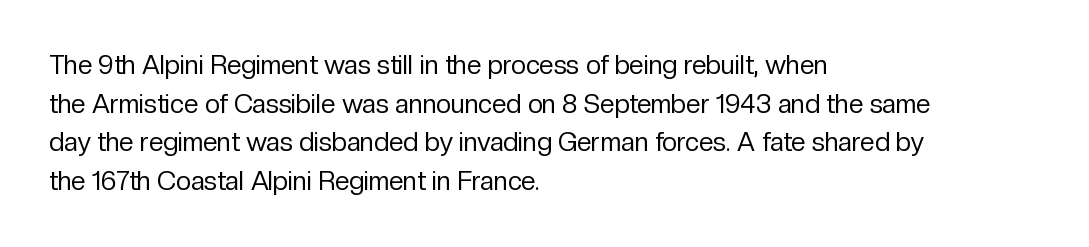
Posture: vertical. The weight tops out at a normal text grade. Words appear dense and cohesive because spacing is normal. If you drew a ruler down the left edge, every line would touch it. Line spacing here is normal. Underline: absent.
